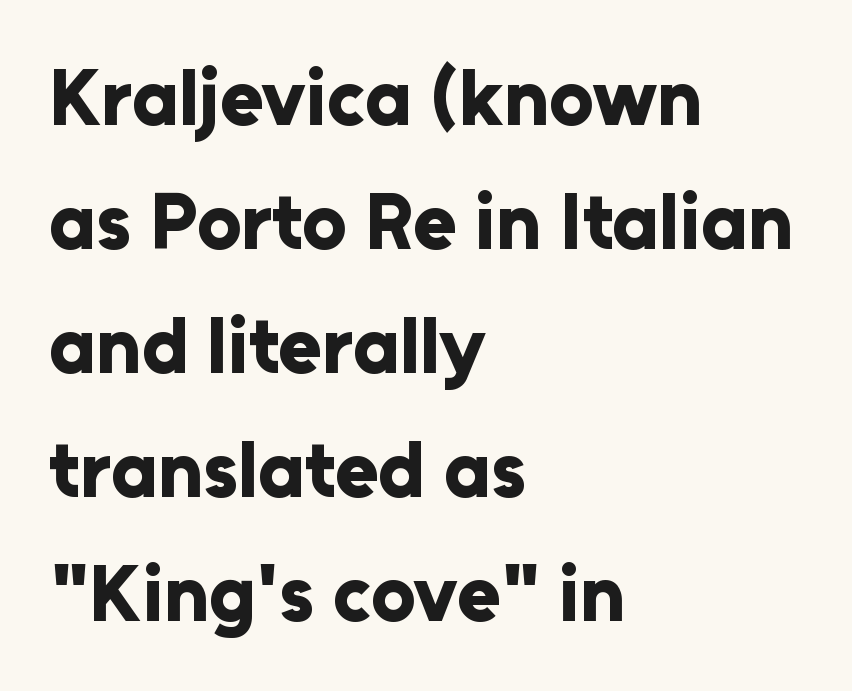
Students, this is bold: see how much ink each stroke carries. Short note: letters normally spaced. The rendering uses natural spacing where letterforms have individual widths. In terms of leading, this rendering sits right in the middle. The font family rendered here belongs to the sans-serif group. The typography opts for an upright posture over an oblique one.
